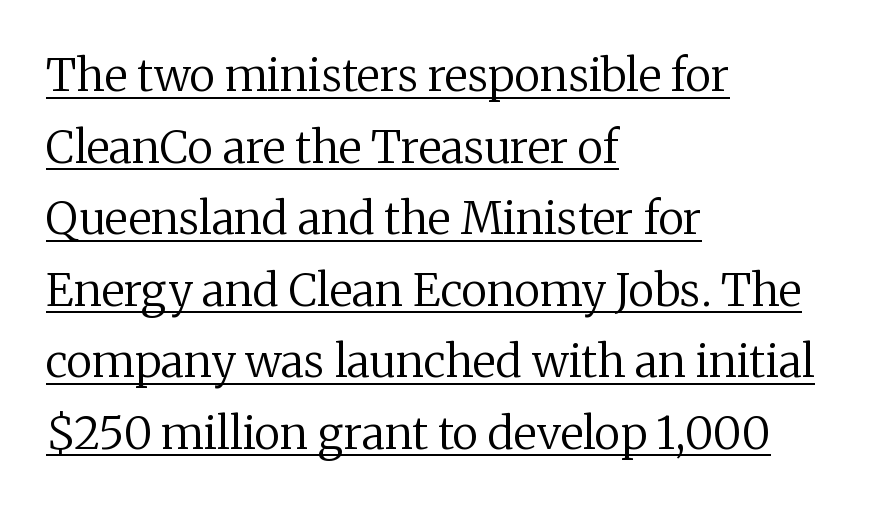
{"serif": "yes", "italic": "no", "bold": "no", "weight": "regular", "width": "normal", "stroke_contrast": "medium", "x_height": "medium", "monospaced": "no", "underline": "yes", "align": "left", "line_spacing": "normal", "line_spacing_ratio": 1.59, "letter_spacing": "normal", "letter_spacing_em": 0.0, "glyph_px": 45}
